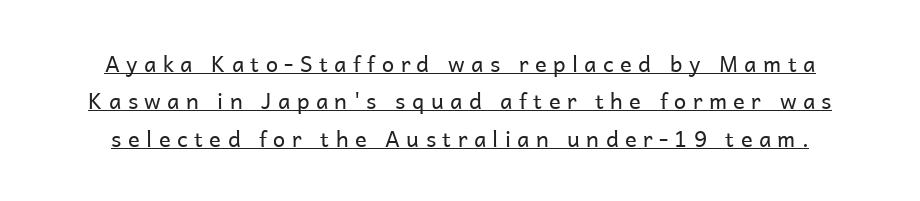
The image shows 22 px text type, upright; set normal line spacing (1.7x), unusually wide letter spacing (+0.29 em), underlined.
